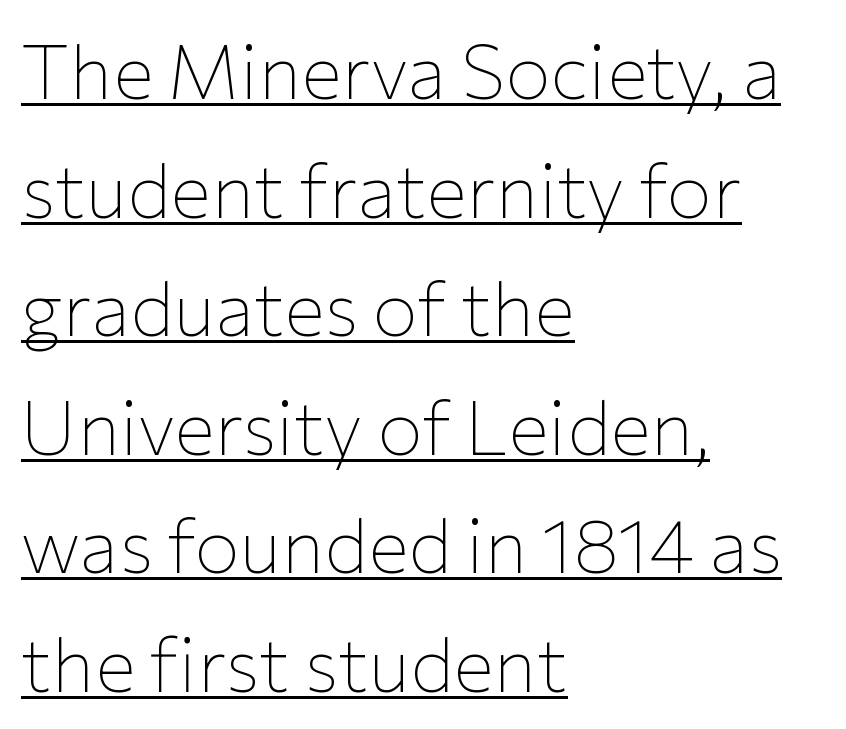
{"serif": "no", "italic": "no", "bold": "no", "weight": "thin", "width": "normal", "stroke_contrast": "low", "x_height": "medium", "monospaced": "no", "underline": "yes", "align": "left", "line_spacing": "normal", "line_spacing_ratio": 1.56, "letter_spacing": "normal", "letter_spacing_em": 0.0, "glyph_px": 76}
